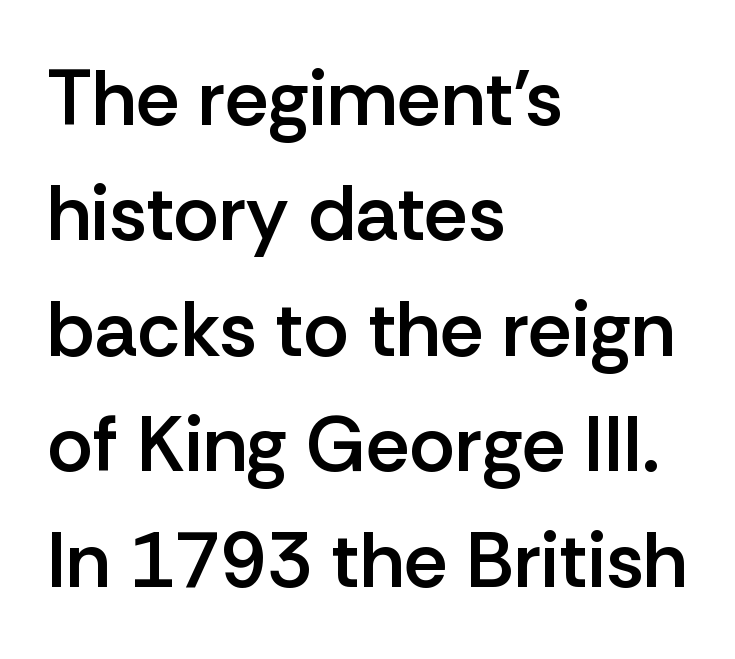
Q: Is the text bold? A: Semi-bold.
Q: Is the text italic (slanted)? A: No, it is upright.
Q: Is the typeface a serif or a sans-serif typeface? A: Sans-serif.
Q: Is the text underlined? A: No.
Q: How is the paragraph aligned? A: Left-aligned.
Q: Is the spacing between letters normal or unusually wide? A: Normal.
Q: Is the spacing between lines tight, normal or loose? A: Normal.
Q: Width (condensed, normal, or wide)? A: Normal.
Q: Stroke contrast? A: Low.
Q: x-height? A: Medium.
Q: Monospaced? A: No.
